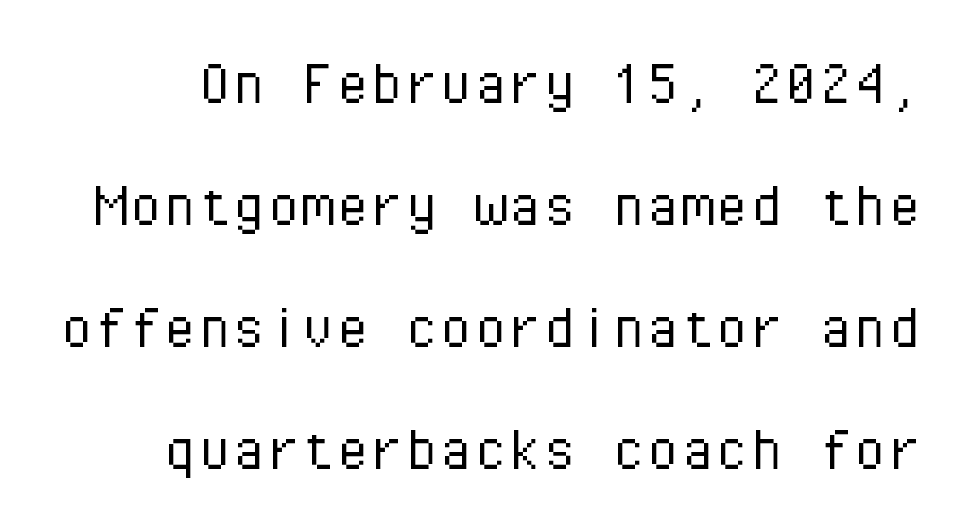
The image shows 69 px light sans-serif type, upright, monospaced; set line spacing 1.77x, normal letter spacing, not underlined; low stroke contrast and a medium x-height.
